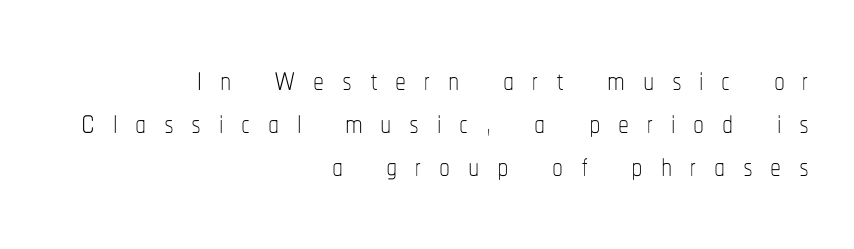
The image shows 44 px thin, condensed type, upright; set right-aligned, tight line spacing (0.98x), unusually wide letter spacing (+0.4 em), not underlined; low stroke contrast and a medium x-height.
